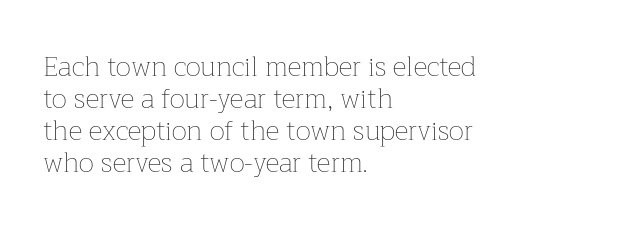
The image shows 27 px text type, upright; set left-aligned, line spacing 1.18x, normal letter spacing, not underlined.
